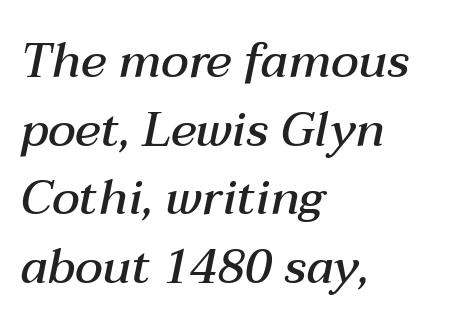
Q: Is the text bold? A: Semi-bold.
Q: Is the text italic (slanted)? A: Yes, it leans right by about 12 degrees.
Q: Is the text underlined? A: No.
Q: How is the paragraph aligned? A: Left-aligned.
Q: Is the spacing between letters normal or unusually wide? A: Normal.
Q: Is the spacing between lines tight, normal or loose? A: Normal.
Q: Width (condensed, normal, or wide)? A: Normal.
Q: Stroke contrast? A: Medium.
Q: x-height? A: Medium.
Q: Monospaced? A: No.
